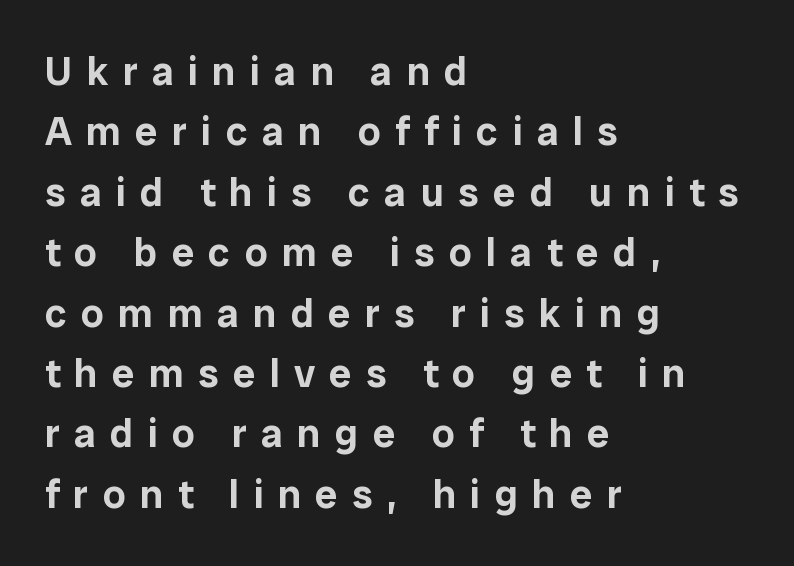
The image shows 40 px sans-serif type, upright; set left-aligned, normal line spacing (1.51x), unusually wide letter spacing (+0.36 em), not underlined; low stroke contrast and a medium x-height.
